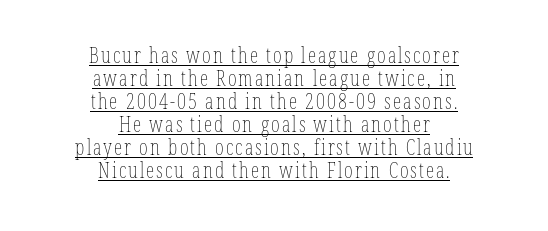
{"italic": "no", "bold": "no", "underline": "yes", "align": "center", "line_spacing": "tight", "line_spacing_ratio": 1.1, "glyph_px": 21}
